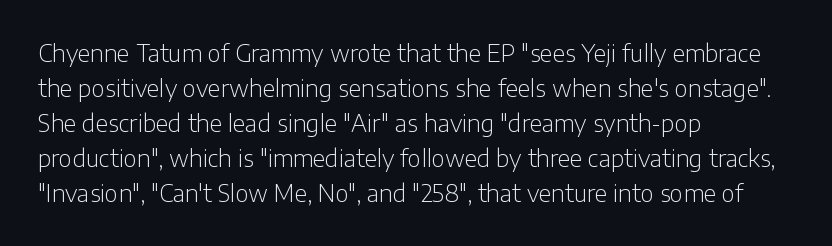
Weight: not bold — regular or lighter. The typesetter chose a ragged-right arrangement here. Each new line begins a customary step beneath the previous one. You could call the tracking neutral — neither tight nor loose. Only glyphs here, with clear space below each row. You can tell it's not italic because the verticals are truly vertical.
